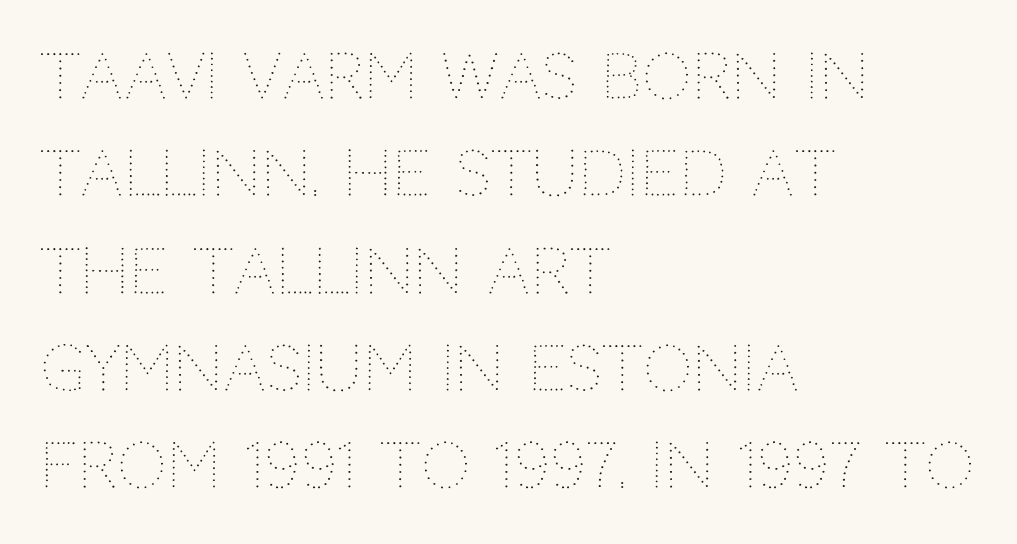
{"italic": "no", "bold": "no", "weight": "thin", "width": "normal", "stroke_contrast": "medium", "x_height": "large", "monospaced": "no", "underline": "no", "align": "left", "line_spacing": "normal", "line_spacing_ratio": 1.57, "letter_spacing": "normal", "letter_spacing_em": 0.0, "glyph_px": 62}
